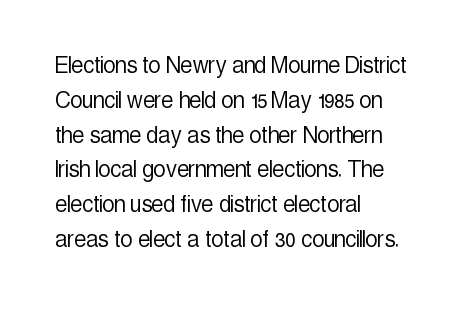
This sample keeps an unexceptional amount of space between lines. Characters remain perfectly vertical along every line. The gap between lines stays unmarked. Is this a heavy cut? Hardly; it is regular or lighter.
